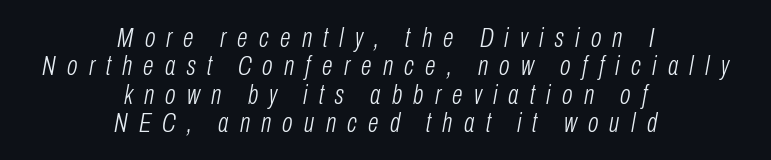
The image shows 28 px light, condensed type, italic (leaning right); set centered, tight line spacing (1.01x), unusually wide letter spacing (+0.4 em), not underlined; low stroke contrast and a medium x-height.
